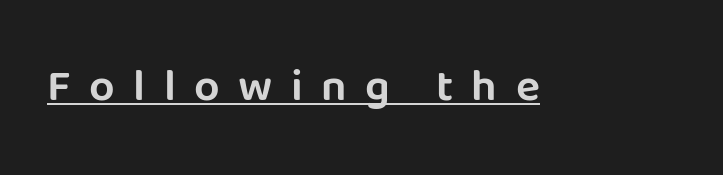
{"serif": "no", "italic": "no", "width": "normal", "stroke_contrast": "low", "x_height": "large", "monospaced": "no", "underline": "yes", "letter_spacing": "wide", "letter_spacing_em": 0.41, "glyph_px": 45}
